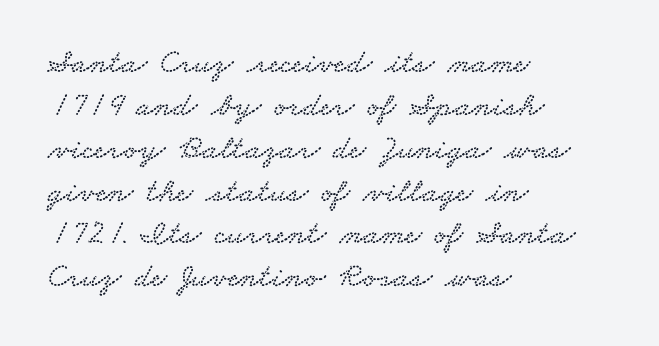
{"serif": "yes", "width": "wide", "stroke_contrast": "low", "x_height": "small", "monospaced": "no", "underline": "no", "align": "left", "line_spacing": "normal", "line_spacing_ratio": 1.26, "letter_spacing": "normal", "letter_spacing_em": 0.0, "glyph_px": 34}
